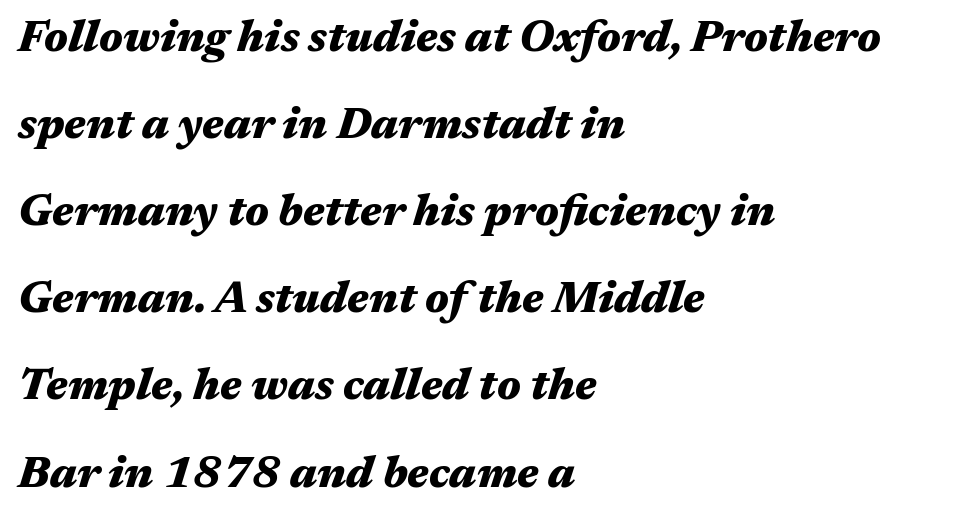
Q: Is the text bold? A: Yes.
Q: Is the text italic (slanted)? A: Yes, it leans right by about 17 degrees.
Q: Is the text underlined? A: No.
Q: How is the paragraph aligned? A: Left-aligned.
Q: Is the spacing between letters normal or unusually wide? A: Normal.
Q: Is the spacing between lines tight, normal or loose? A: Loose.
Q: Width (condensed, normal, or wide)? A: Wide.
Q: Stroke contrast? A: Medium.
Q: x-height? A: Medium.
Q: Monospaced? A: No.
